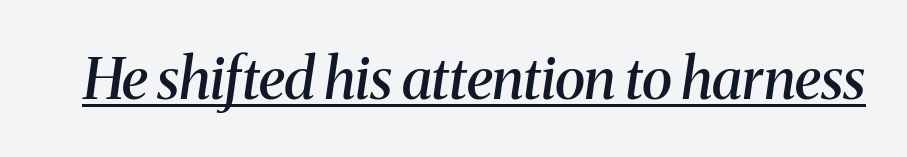
The image shows 57 px semibold serif type, italic (leaning right); set normal letter spacing, underlined; medium stroke contrast and a medium x-height.
